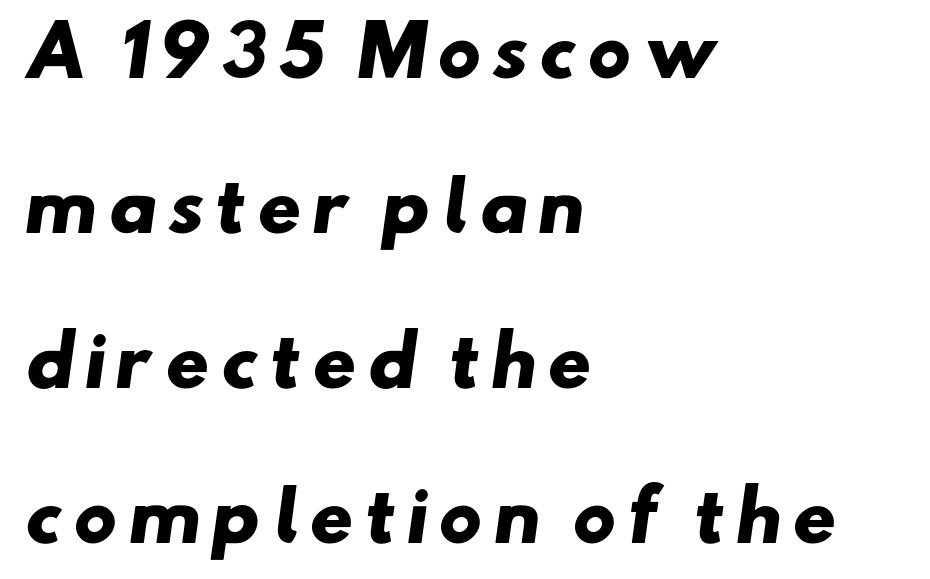
{"serif": "no", "bold": "yes", "weight": "heavy", "width": "wide", "stroke_contrast": "low", "x_height": "small", "monospaced": "no", "underline": "no", "align": "left", "line_spacing": "loose", "line_spacing_ratio": 2.28, "glyph_px": 68}
